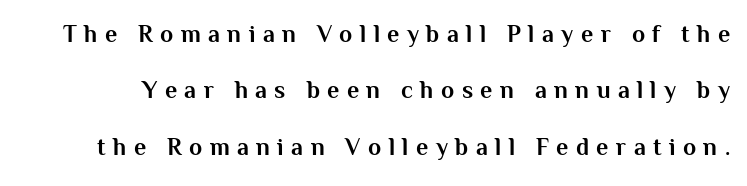
{"italic": "no", "bold": "yes", "underline": "no", "line_spacing": "loose", "line_spacing_ratio": 2.35, "letter_spacing": "wide", "letter_spacing_em": 0.31, "glyph_px": 24}
